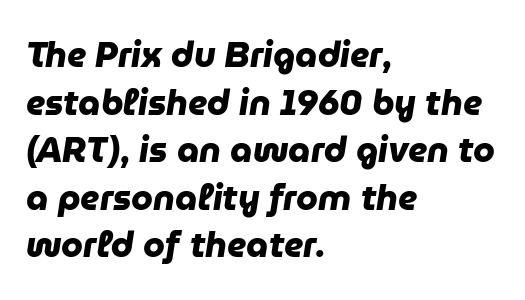
The image shows 35 px heavy sans-serif type; set left-aligned, normal line spacing (1.36x), normal letter spacing, not underlined; low stroke contrast and a medium x-height.
